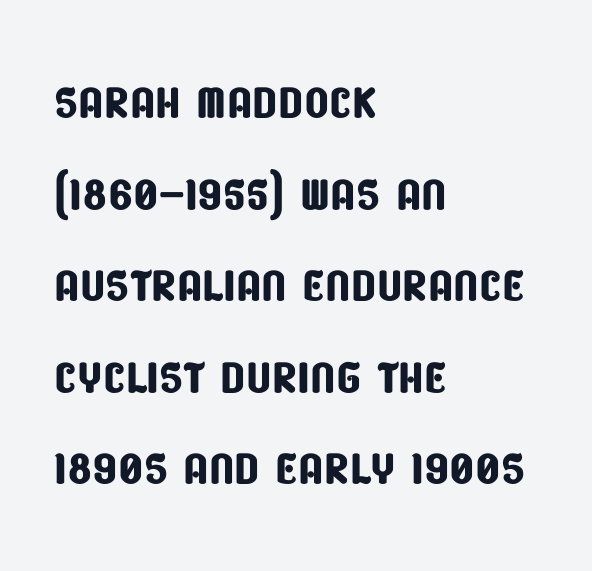
Each letter keeps its own natural width here, so spacing adapts to shape. Tracking here is standard; glyphs follow each other at the usual distance. The compositor pushed each line to the left boundary. Grotesque or geometric, the face here clearly has no serifs.
